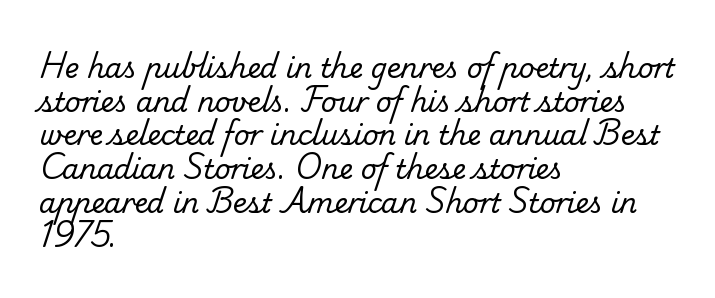
Is the type heavy? It reads as light-to-regular instead. This block has exactly the height ordinary leading produces. Teacher's note: observe the even left margin — that is flush-left alignment. Beneath every word, the page is bare. The letterforms sit shoulder to shoulder at normal distance.
